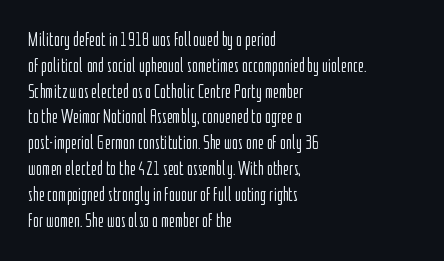
Interline gaps are of average width in this sample. Style check: upright. Tracking here is standard; glyphs follow each other at the usual distance. Stroke mass is kept to a normal reading level or below. Beneath every word, the page is bare. Leftover space on each line is placed entirely after the last word.
